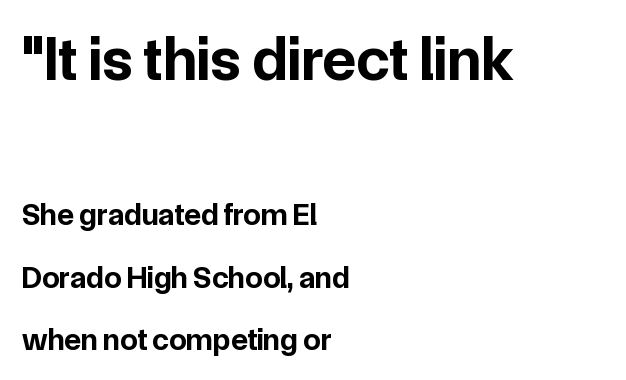
Whoever set this chose breathing room over compactness in the vertical rhythm. These lines were composed using upright roman letters. The specimen omits any rule beneath the text block's lines. Spacing between characters is what you'd get straight out of the box.
